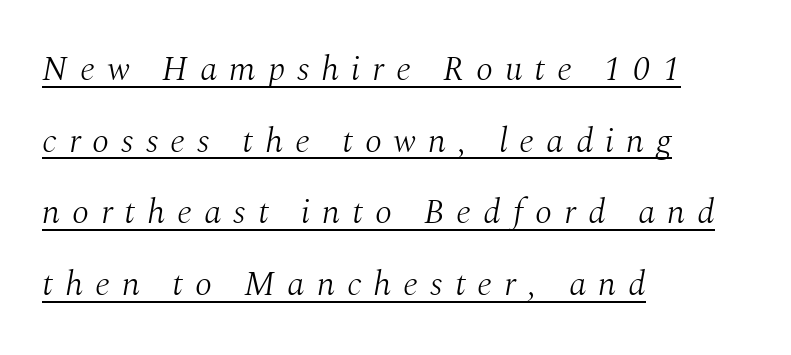
{"serif": "yes", "italic": "yes", "lean": "right", "slant_degrees": 10, "bold": "no", "weight": "light", "width": "normal", "stroke_contrast": "medium", "x_height": "medium", "monospaced": "no", "underline": "yes", "align": "left", "line_spacing": "loose", "line_spacing_ratio": 2.05, "letter_spacing": "wide", "letter_spacing_em": 0.34, "glyph_px": 35}
